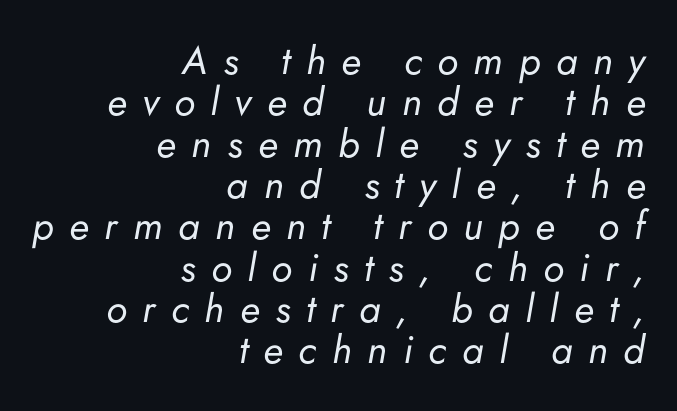
Q: Is the text bold? A: No.
Q: Is the text italic (slanted)? A: Yes, it leans right by about 5 degrees.
Q: Is the text underlined? A: No.
Q: How is the paragraph aligned? A: Right-aligned.
Q: Is the spacing between letters normal or unusually wide? A: Unusually wide.
Q: Is the spacing between lines tight, normal or loose? A: Tight.
Q: Width (condensed, normal, or wide)? A: Normal.
Q: Stroke contrast? A: Low.
Q: x-height? A: Small.
Q: Monospaced? A: No.
